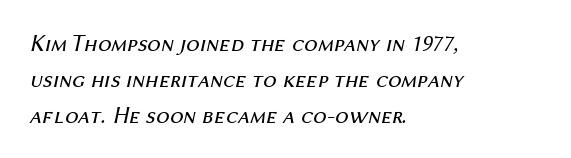
Q: Is the text bold? A: No.
Q: Is the text italic (slanted)? A: Yes, it leans right by about 12 degrees.
Q: Is the text underlined? A: No.
Q: How is the paragraph aligned? A: Left-aligned.
Q: Is the spacing between letters normal or unusually wide? A: Normal.
Q: Is the spacing between lines tight, normal or loose? A: Normal.
